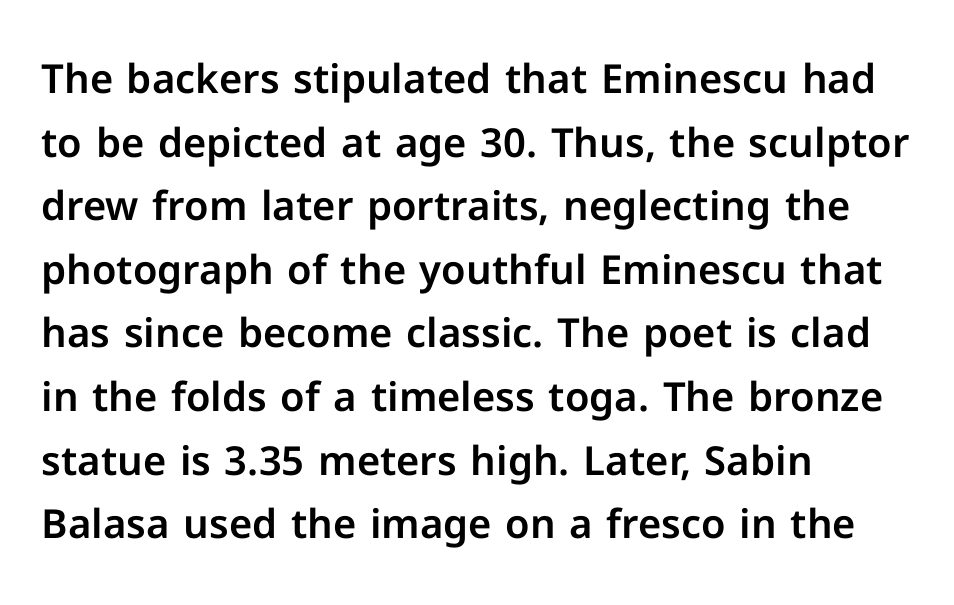
The letters advance in unequal steps, a hallmark of proportional type. There is no visible air inserted between adjacent glyphs. The passage is arranged the way most books set body copy — flush left. Italic? Not at all — the glyphs are vertical. The area under the type is left untouched.
